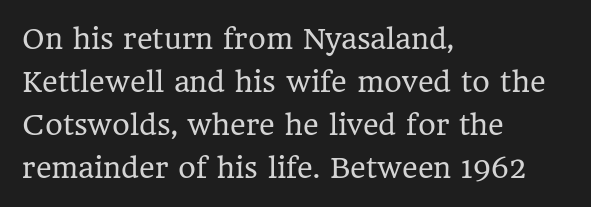
The image shows 27 px text type, upright; set left-aligned, normal line spacing (1.59x), normal letter spacing, not underlined.
